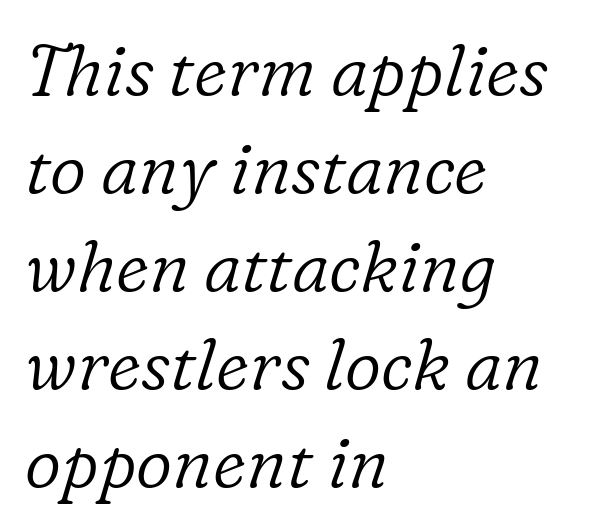
The image shows 71 px light serif type, italic (leaning right); set left-aligned, normal line spacing (1.38x), normal letter spacing, not underlined; low stroke contrast and a medium x-height.
